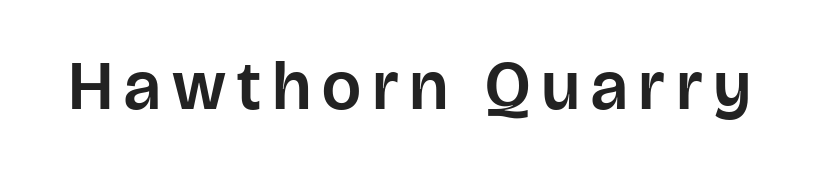
The image shows 69 px sans-serif type, upright; set not underlined; low stroke contrast and a large x-height.
